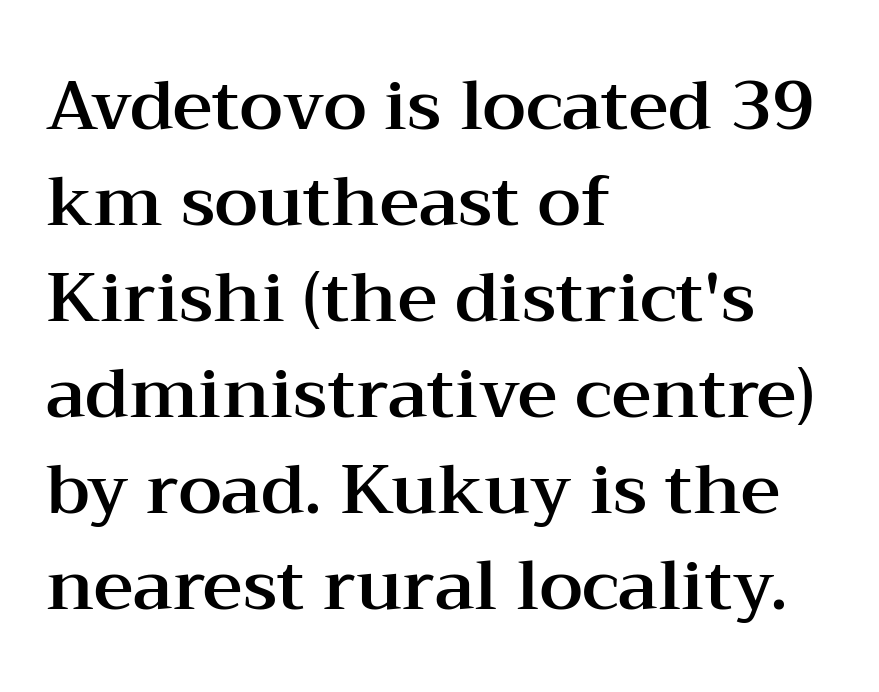
The image shows 69 px wide serif type, upright; set left-aligned, normal line spacing (1.39x), normal letter spacing, not underlined; medium stroke contrast and a medium x-height.
